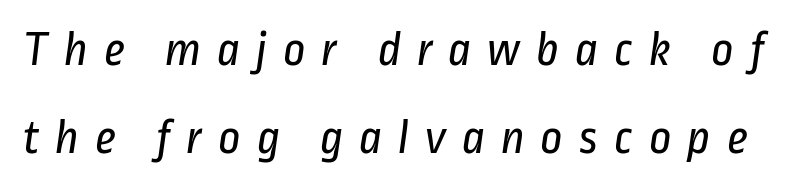
Q: Is the text bold? A: No.
Q: Is the typeface a serif or a sans-serif typeface? A: Sans-serif.
Q: Is the text underlined? A: No.
Q: Is the spacing between letters normal or unusually wide? A: Unusually wide.
Q: Width (condensed, normal, or wide)? A: Condensed.
Q: Stroke contrast? A: Low.
Q: x-height? A: Medium.
Q: Monospaced? A: No.
